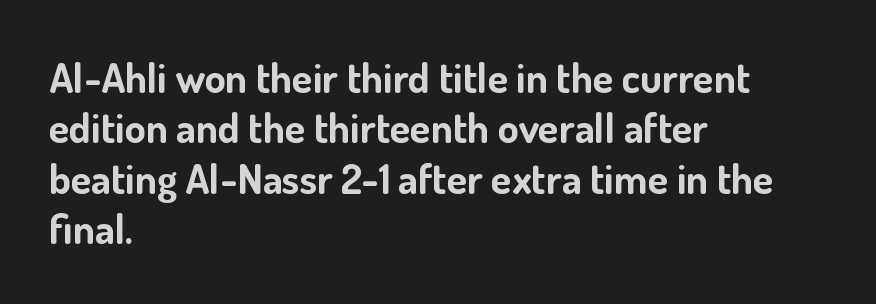
Q: Is the text bold? A: Yes.
Q: Is the text italic (slanted)? A: No, it is upright.
Q: Is the typeface a serif or a sans-serif typeface? A: Sans-serif.
Q: Is the text underlined? A: No.
Q: How is the paragraph aligned? A: Left-aligned.
Q: Is the spacing between letters normal or unusually wide? A: Normal.
Q: Width (condensed, normal, or wide)? A: Normal.
Q: Stroke contrast? A: Low.
Q: x-height? A: Small.
Q: Monospaced? A: No.
